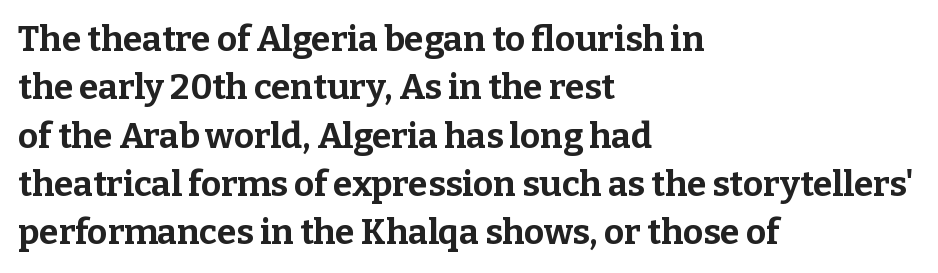
Q: Is the text bold? A: Yes.
Q: Is the text italic (slanted)? A: No, it is upright.
Q: Is the typeface a serif or a sans-serif typeface? A: Serif.
Q: Is the text underlined? A: No.
Q: How is the paragraph aligned? A: Left-aligned.
Q: Is the spacing between letters normal or unusually wide? A: Normal.
Q: Is the spacing between lines tight, normal or loose? A: Normal.
Q: Width (condensed, normal, or wide)? A: Normal.
Q: Stroke contrast? A: Low.
Q: x-height? A: Medium.
Q: Monospaced? A: No.
